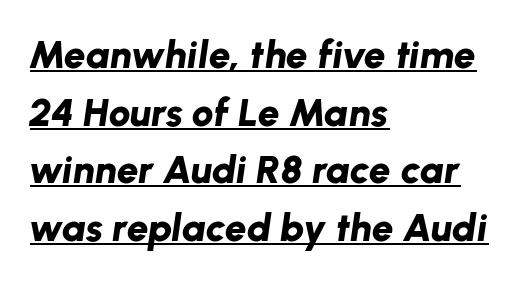
{"italic": "yes", "lean": "right", "slant_degrees": 8, "bold": "yes", "weight": "bold", "width": "normal", "stroke_contrast": "low", "x_height": "medium", "monospaced": "no", "underline": "yes", "align": "left", "line_spacing": "normal", "line_spacing_ratio": 1.48, "letter_spacing": "normal", "letter_spacing_em": 0.0, "glyph_px": 39}
